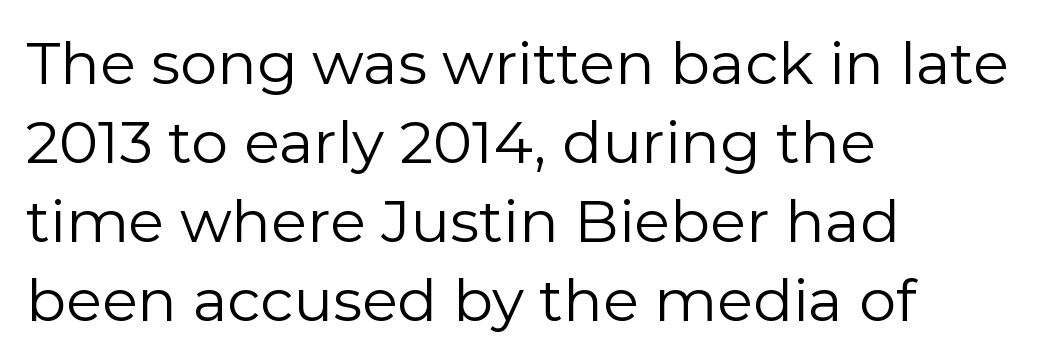
Q: Is the text bold? A: No.
Q: Is the text italic (slanted)? A: No, it is upright.
Q: Is the typeface a serif or a sans-serif typeface? A: Sans-serif.
Q: Is the text underlined? A: No.
Q: How is the paragraph aligned? A: Left-aligned.
Q: Is the spacing between letters normal or unusually wide? A: Normal.
Q: Is the spacing between lines tight, normal or loose? A: Normal.
Q: Width (condensed, normal, or wide)? A: Normal.
Q: Stroke contrast? A: Low.
Q: x-height? A: Medium.
Q: Monospaced? A: No.
